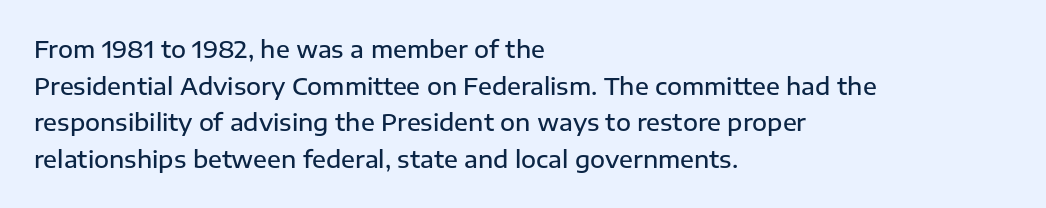
The image shows 23 px text type, upright; set left-aligned, normal line spacing (1.59x), normal letter spacing, not underlined.
